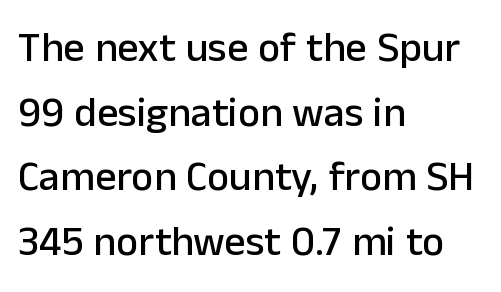
Q: Is the text italic (slanted)? A: No, it is upright.
Q: Is the typeface a serif or a sans-serif typeface? A: Sans-serif.
Q: Is the text underlined? A: No.
Q: How is the paragraph aligned? A: Left-aligned.
Q: Is the spacing between letters normal or unusually wide? A: Normal.
Q: Is the spacing between lines tight, normal or loose? A: Normal.
Q: Width (condensed, normal, or wide)? A: Normal.
Q: Stroke contrast? A: Low.
Q: x-height? A: Medium.
Q: Monospaced? A: No.
